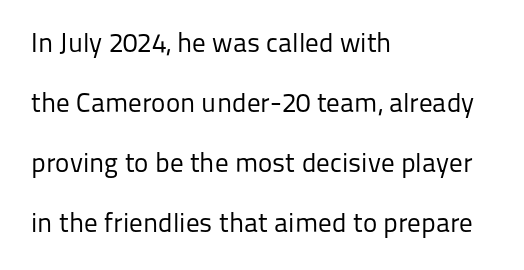
Compared with typical paragraphs, the rows here are farther apart. In terms of posture, this sample is upright. Words appear dense and cohesive because spacing is normal. Is the block centered? No — it sits flush against the left margin.
